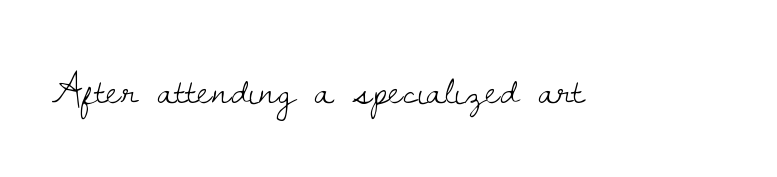
Q: Is the text bold? A: No.
Q: Is the text italic (slanted)? A: Yes.
Q: Is the typeface a serif or a sans-serif typeface? A: Serif.
Q: Is the text underlined? A: No.
Q: Is the spacing between letters normal or unusually wide? A: Normal.
Q: Width (condensed, normal, or wide)? A: Normal.
Q: Stroke contrast? A: Low.
Q: x-height? A: Small.
Q: Monospaced? A: No.
